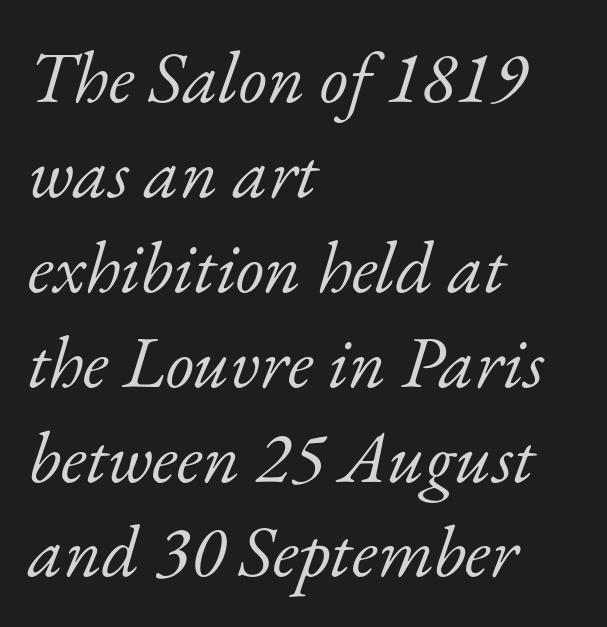
{"serif": "yes", "italic": "yes", "lean": "right", "slant_degrees": 17, "bold": "no", "weight": "light", "width": "normal", "stroke_contrast": "low", "x_height": "small", "monospaced": "no", "underline": "no", "align": "left", "line_spacing": "normal", "line_spacing_ratio": 1.3, "letter_spacing": "normal", "letter_spacing_em": 0.0, "glyph_px": 73}
